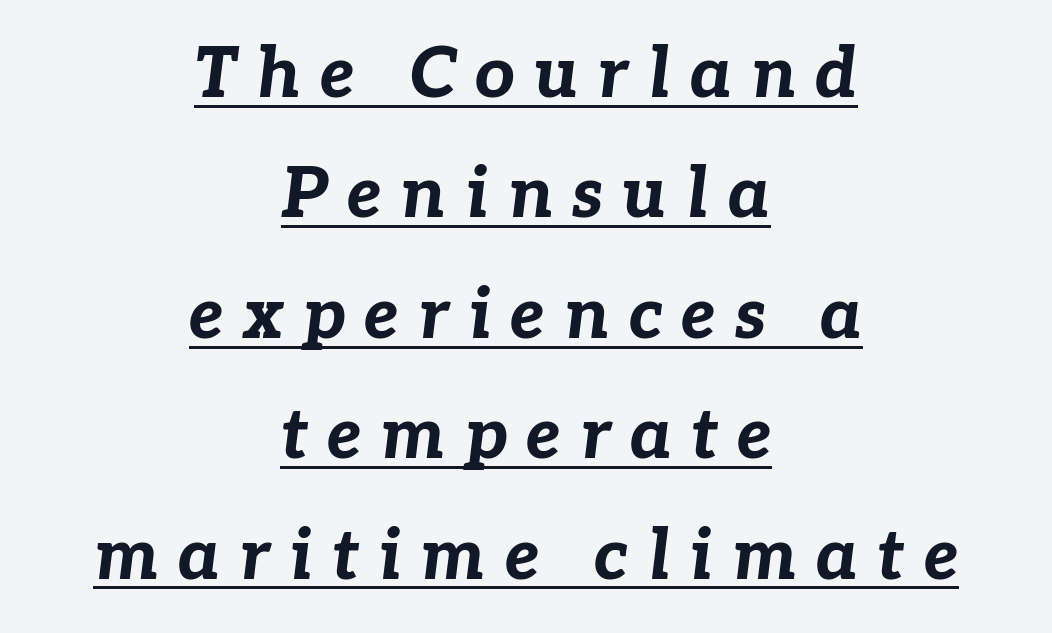
Q: Is the text bold? A: Yes.
Q: Is the text italic (slanted)? A: Yes, it leans right by about 7 degrees.
Q: Is the text underlined? A: Yes.
Q: How is the paragraph aligned? A: Centered.
Q: Is the spacing between letters normal or unusually wide? A: Unusually wide.
Q: Width (condensed, normal, or wide)? A: Normal.
Q: Stroke contrast? A: Low.
Q: x-height? A: Medium.
Q: Monospaced? A: No.
